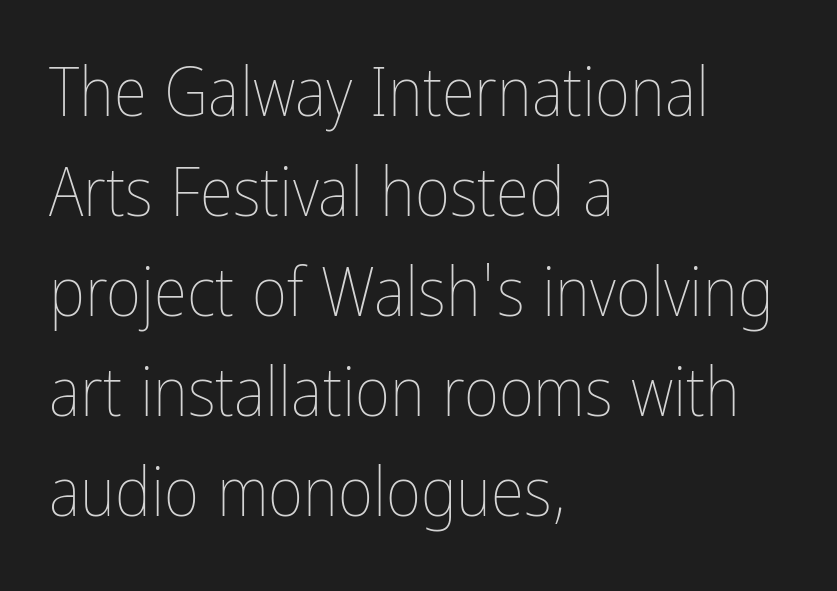
Italic? Not at all — the glyphs are vertical. Reading down the column, the eye jumps a familiar distance to each next line. A clean baseline with only descenders dipping below it. Is the stroke heavy? The answer is a plain regular-or-lighter. The type is set solid horizontally, with unmodified tracking. Character widths vary here, with narrow letters taking less room than wide ones.
